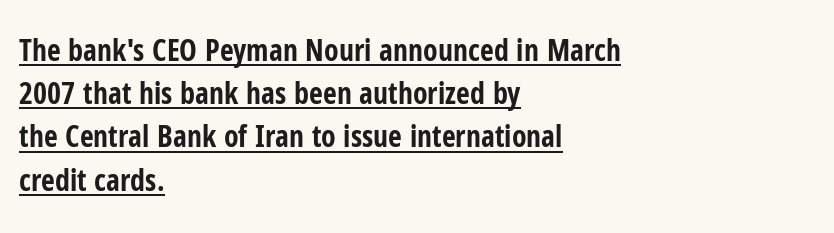
These lines are composed in type without serifs. Looks like regular typesetting: each glyph gets only the width it needs. Typeset ragged right — the left edge is the straight one. A baseline rule has been typeset under these characters. Is there much room between lines? A standard amount, neither cramped nor airy.
